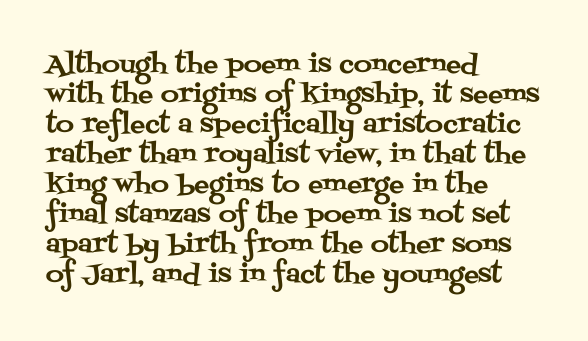
Italic? Not at all — the glyphs are vertical. Only glyphs here, with clear space below each row. Does the copy run flush right? No — it runs flush left. The letters sit at their default tracking, neither squeezed nor spread.
